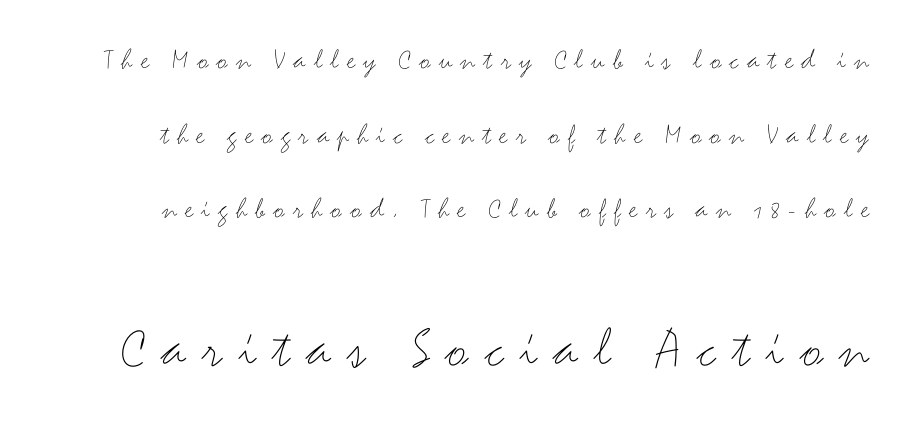
{"serif": "no", "bold": "no", "weight": "thin", "width": "wide", "stroke_contrast": "medium", "x_height": "small", "monospaced": "no", "underline": "no", "line_spacing": "loose", "line_spacing_ratio": 2.49, "letter_spacing": "wide", "letter_spacing_em": 0.27, "larger_block": "second", "size_ratio": 2.0, "glyph_px": 60}
